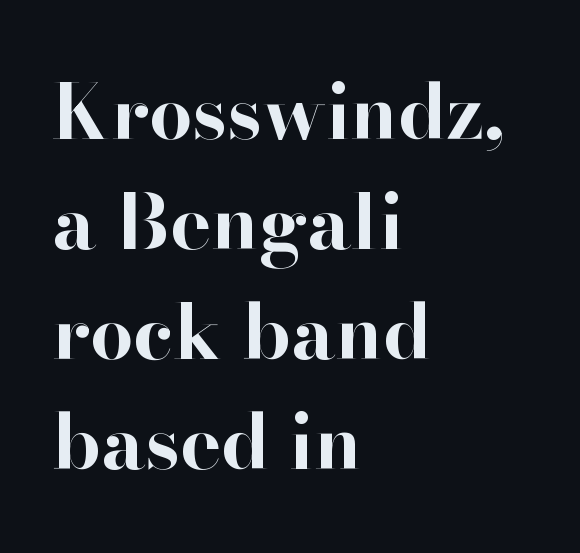
Q: Is the text bold? A: Yes.
Q: Is the text italic (slanted)? A: No, it is upright.
Q: Is the typeface a serif or a sans-serif typeface? A: Serif.
Q: Is the text underlined? A: No.
Q: How is the paragraph aligned? A: Left-aligned.
Q: Is the spacing between letters normal or unusually wide? A: Normal.
Q: Is the spacing between lines tight, normal or loose? A: Normal.
Q: Width (condensed, normal, or wide)? A: Normal.
Q: Stroke contrast? A: High.
Q: x-height? A: Small.
Q: Monospaced? A: No.
